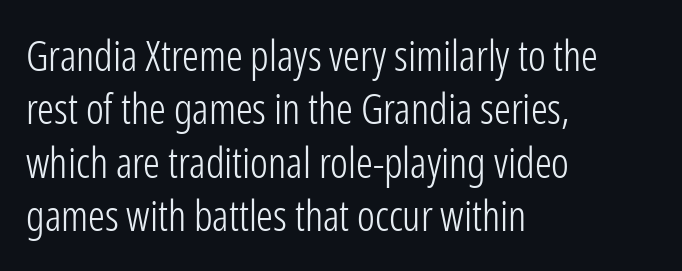
{"serif": "no", "italic": "no", "bold": "no", "weight": "light", "width": "condensed", "stroke_contrast": "low", "x_height": "medium", "monospaced": "no", "underline": "no", "align": "left", "line_spacing": "normal", "line_spacing_ratio": 1.27, "letter_spacing": "normal", "letter_spacing_em": 0.0, "glyph_px": 42}
